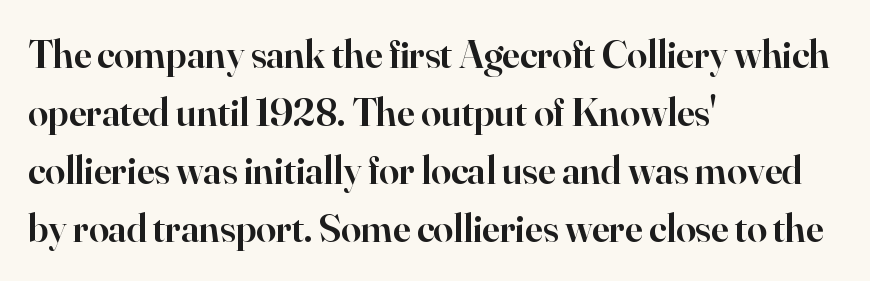
{"serif": "yes", "italic": "no", "bold": "semi", "weight": "semibold", "width": "normal", "stroke_contrast": "high", "x_height": "small", "monospaced": "no", "underline": "no", "align": "left", "line_spacing": "normal", "line_spacing_ratio": 1.45, "letter_spacing": "normal", "letter_spacing_em": 0.0, "glyph_px": 40}
